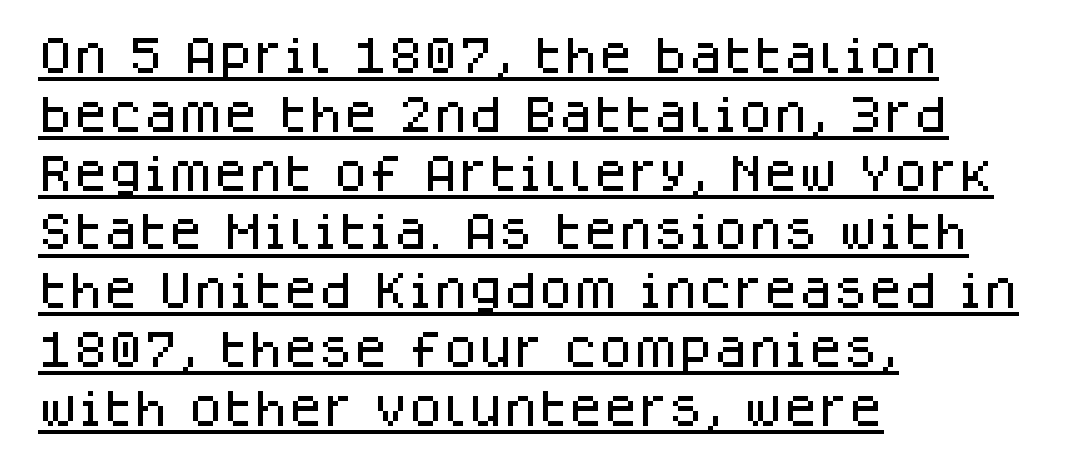
The image shows 40 px sans-serif type, upright; set left-aligned, normal line spacing (1.47x), normal letter spacing, underlined; low stroke contrast and a large x-height.
